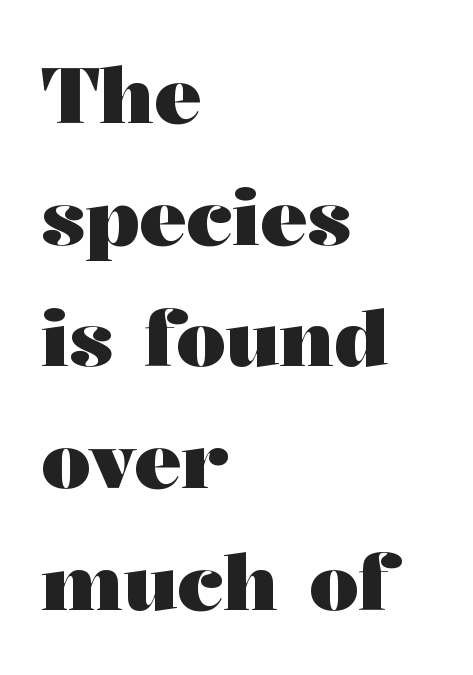
{"serif": "yes", "italic": "no", "bold": "yes", "weight": "heavy", "width": "wide", "stroke_contrast": "medium", "x_height": "medium", "monospaced": "no", "underline": "no", "align": "left", "line_spacing": "normal", "line_spacing_ratio": 1.56, "letter_spacing": "normal", "letter_spacing_em": 0.0, "glyph_px": 78}
